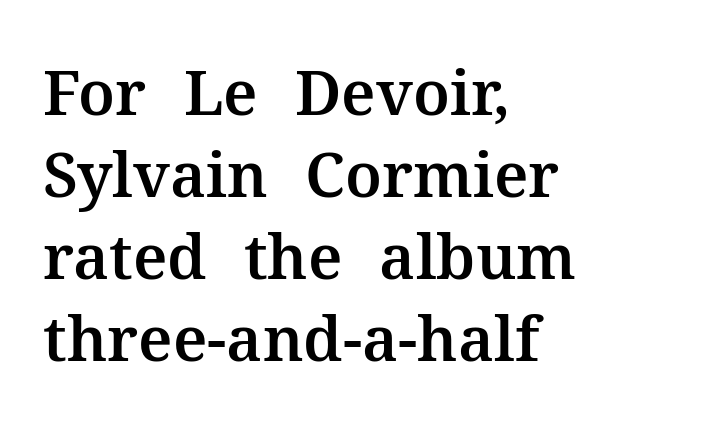
The image shows 62 px serif type, upright; set left-aligned, normal line spacing (1.32x), normal letter spacing, not underlined; medium stroke contrast and a medium x-height.
